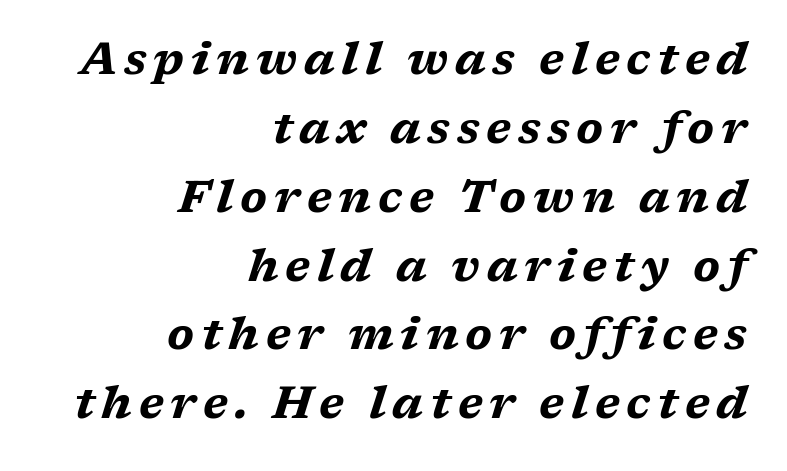
Q: Is the text bold? A: Yes.
Q: Is the text italic (slanted)? A: Yes, it leans right by about 17 degrees.
Q: Is the text underlined? A: No.
Q: How is the paragraph aligned? A: Right-aligned.
Q: Is the spacing between lines tight, normal or loose? A: Normal.
Q: Width (condensed, normal, or wide)? A: Wide.
Q: Stroke contrast? A: Medium.
Q: x-height? A: Medium.
Q: Monospaced? A: No.
